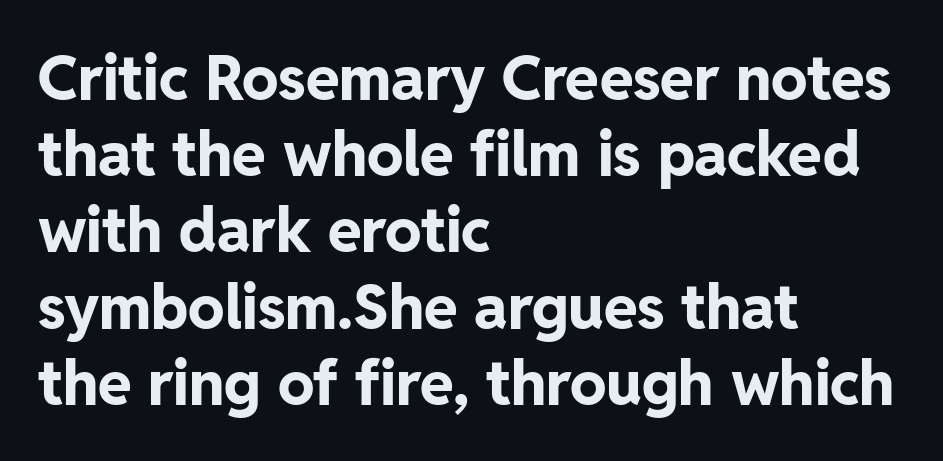
Descenders are the only things crossing below the line. This is roman type, the default non-slanted kind. This sample is left-justified, so line endings fall wherever the words run out. Honestly, the letter spacing is just normal — you wouldn't notice it. The designer went with a sans here, leaving each stem footless. Character widths vary here, with narrow letters taking less room than wide ones.
